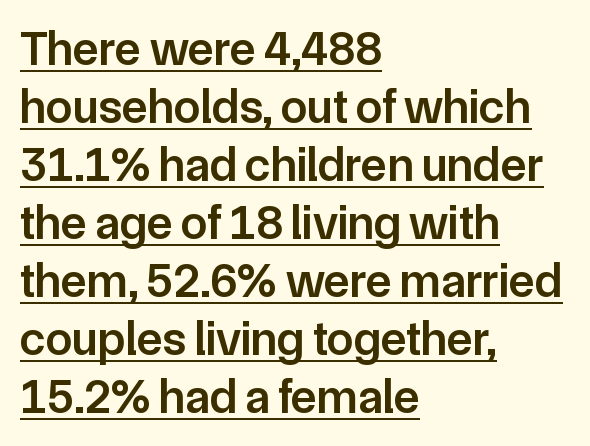
Q: Is the text bold? A: Semi-bold.
Q: Is the text italic (slanted)? A: No, it is upright.
Q: Is the typeface a serif or a sans-serif typeface? A: Sans-serif.
Q: Is the text underlined? A: Yes.
Q: How is the paragraph aligned? A: Left-aligned.
Q: Is the spacing between letters normal or unusually wide? A: Normal.
Q: Width (condensed, normal, or wide)? A: Normal.
Q: Stroke contrast? A: Low.
Q: x-height? A: Medium.
Q: Monospaced? A: No.
